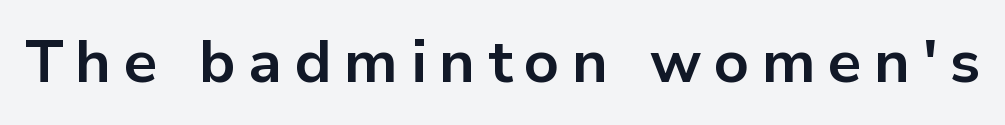
Q: Is the text bold? A: Yes.
Q: Is the text italic (slanted)? A: No, it is upright.
Q: Is the typeface a serif or a sans-serif typeface? A: Sans-serif.
Q: Is the text underlined? A: No.
Q: Is the spacing between letters normal or unusually wide? A: Unusually wide.
Q: Width (condensed, normal, or wide)? A: Normal.
Q: Stroke contrast? A: Low.
Q: x-height? A: Medium.
Q: Monospaced? A: No.
